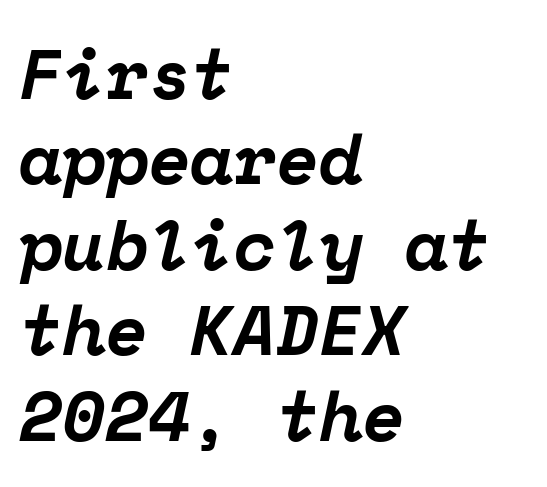
{"serif": "yes", "italic": "yes", "lean": "right", "slant_degrees": 12, "bold": "yes", "weight": "bold", "width": "normal", "stroke_contrast": "low", "x_height": "medium", "monospaced": "yes", "underline": "no", "align": "left", "line_spacing_ratio": 1.22, "letter_spacing": "normal", "letter_spacing_em": 0.0, "glyph_px": 70}
